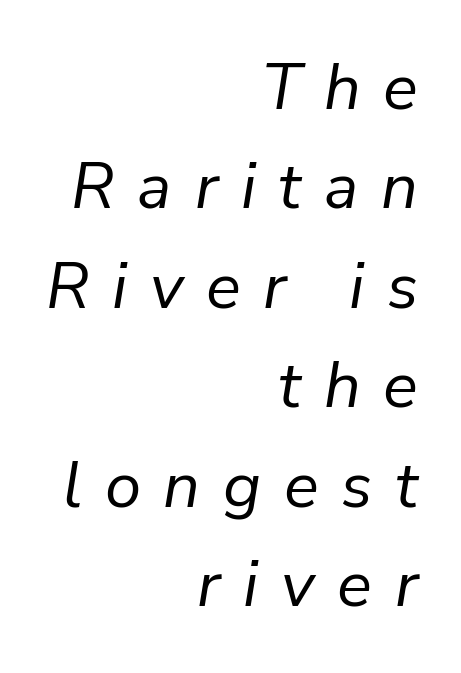
The image shows 65 px regular-weight type, italic (leaning right); set right-aligned, normal line spacing (1.53x), unusually wide letter spacing (+0.35 em), not underlined; low stroke contrast and a medium x-height.
